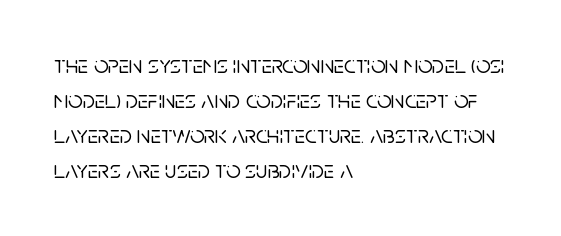
The image shows 25 px text type, upright; set left-aligned, normal line spacing (1.4x), normal letter spacing, not underlined.
